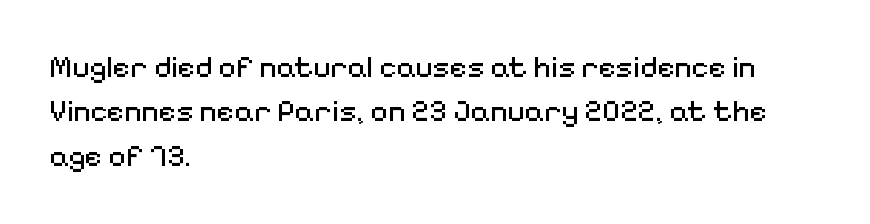
{"serif": "no", "italic": "no", "bold": "no", "weight": "regular", "width": "normal", "stroke_contrast": "medium", "x_height": "medium", "monospaced": "no", "underline": "no", "align": "left", "line_spacing": "normal", "line_spacing_ratio": 1.48, "letter_spacing": "normal", "letter_spacing_em": 0.0, "glyph_px": 30}
